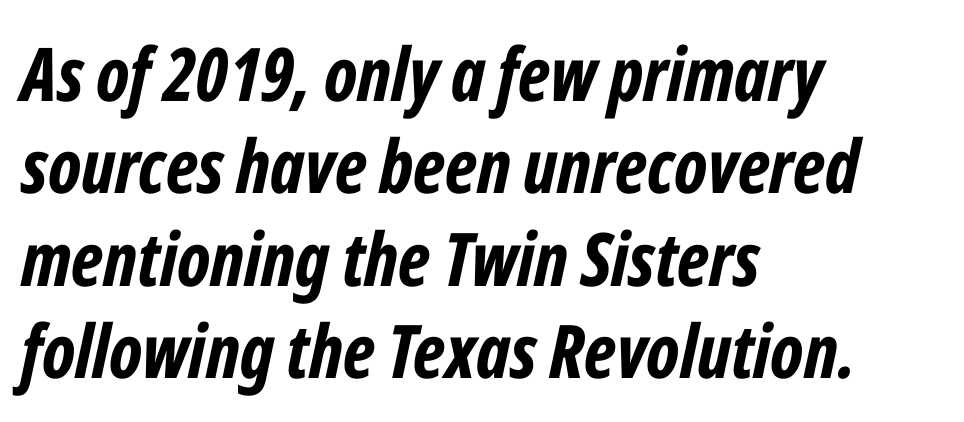
{"italic": "yes", "lean": "right", "slant_degrees": 12, "bold": "yes", "weight": "bold", "width": "condensed", "stroke_contrast": "low", "x_height": "medium", "monospaced": "no", "underline": "no", "align": "left", "line_spacing": "normal", "line_spacing_ratio": 1.25, "letter_spacing": "normal", "letter_spacing_em": 0.0, "glyph_px": 74}
